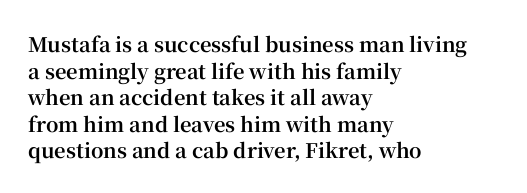
The image shows 20 px bold type, upright; set left-aligned, normal line spacing (1.33x), normal letter spacing, not underlined.
